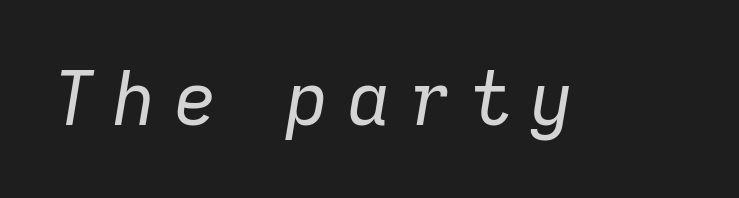
The image shows 74 px regular-weight type, italic (leaning right); set unusually wide letter spacing (+0.25 em), not underlined; low stroke contrast and a medium x-height.
